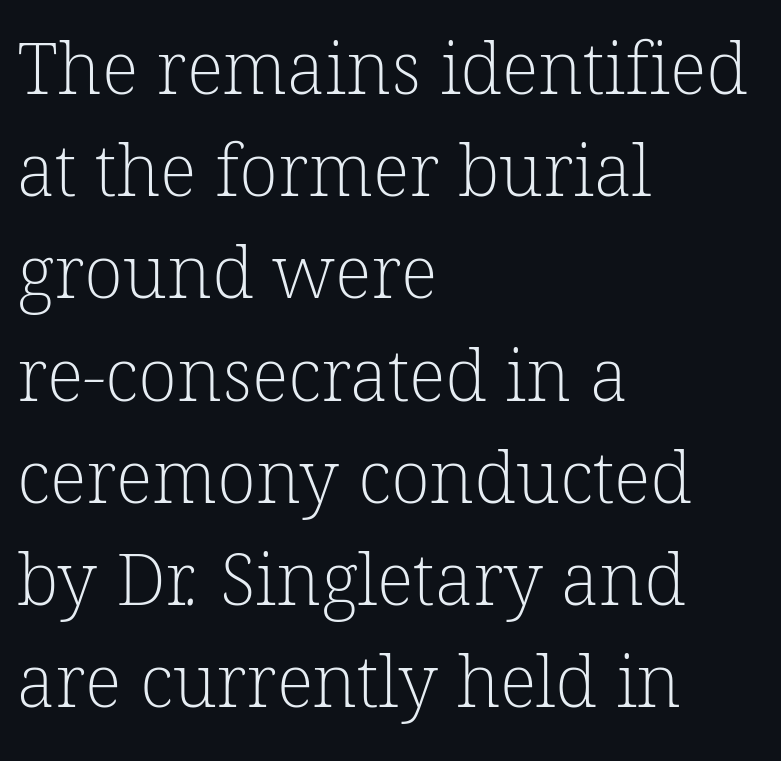
{"serif": "yes", "bold": "no", "weight": "light", "width": "normal", "stroke_contrast": "low", "x_height": "medium", "monospaced": "no", "underline": "no", "align": "left", "line_spacing": "normal", "line_spacing_ratio": 1.42, "letter_spacing": "normal", "letter_spacing_em": 0.0, "glyph_px": 72}
